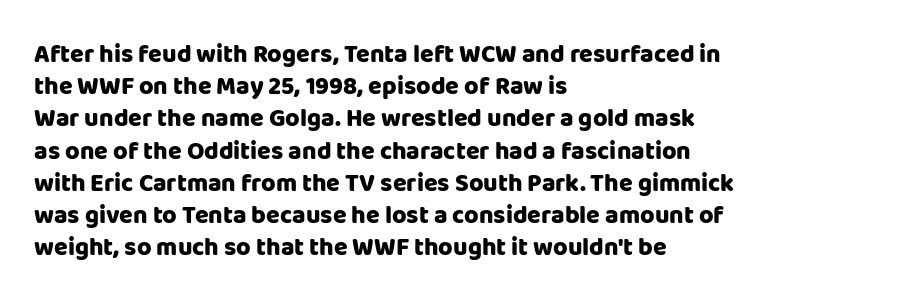
Q: Is the text bold? A: Yes.
Q: Is the text italic (slanted)? A: No, it is upright.
Q: Is the text underlined? A: No.
Q: How is the paragraph aligned? A: Left-aligned.
Q: Is the spacing between letters normal or unusually wide? A: Normal.
Q: Is the spacing between lines tight, normal or loose? A: Normal.
